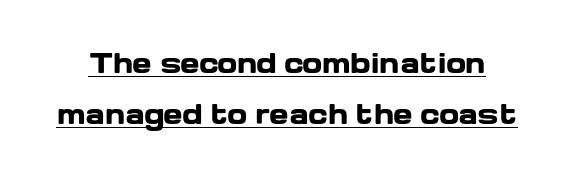
The passage shown is emphatically bold. Observe the ordinary spacing: letters are neighbours, not strangers. Characters remain perfectly vertical along every line. The block of text is sparse from top to bottom, with ample space between rows. Every word sits above its own underline.
